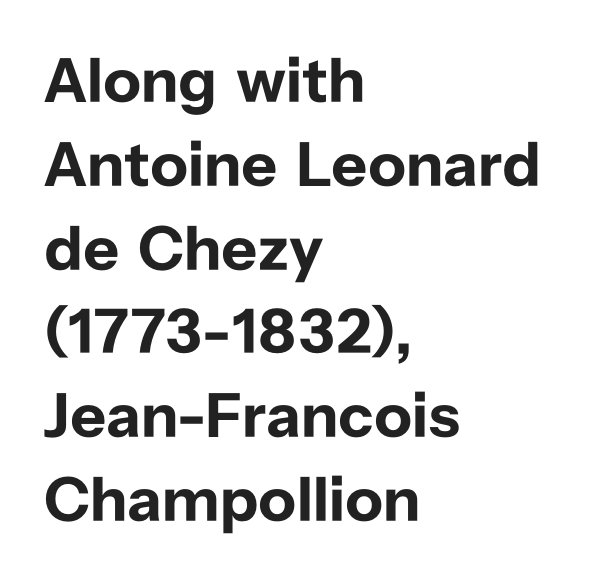
{"serif": "no", "italic": "no", "bold": "yes", "weight": "bold", "width": "normal", "stroke_contrast": "low", "x_height": "medium", "monospaced": "no", "underline": "no", "align": "left", "line_spacing": "normal", "line_spacing_ratio": 1.33, "letter_spacing": "normal", "letter_spacing_em": 0.0, "glyph_px": 63}
